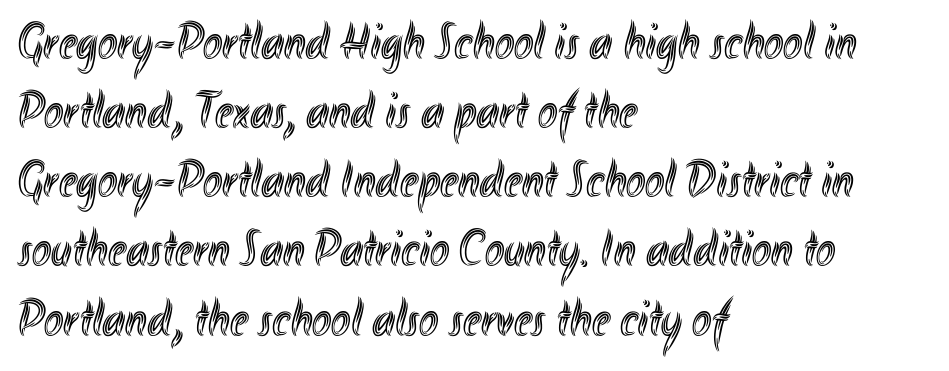
{"width": "condensed", "x_height": "small", "monospaced": "no", "underline": "no", "align": "left", "line_spacing": "normal", "line_spacing_ratio": 1.33, "letter_spacing": "normal", "letter_spacing_em": 0.0, "glyph_px": 52}
